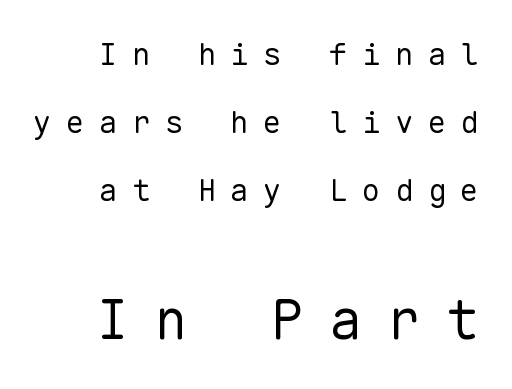
{"serif": "no", "italic": "no", "bold": "no", "weight": "regular", "width": "normal", "stroke_contrast": "low", "x_height": "medium", "monospaced": "yes", "underline": "no", "line_spacing": "loose", "line_spacing_ratio": 2.2, "letter_spacing": "wide", "letter_spacing_em": 0.46, "larger_block": "second", "size_ratio": 1.77, "glyph_px": 55}
